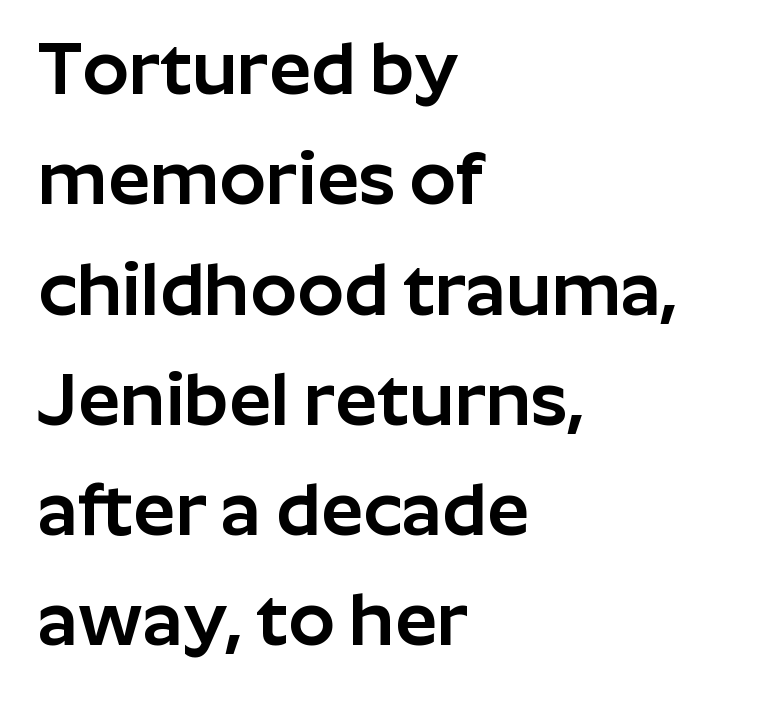
The image shows 74 px sans-serif type, upright; set left-aligned, normal line spacing (1.49x), normal letter spacing, not underlined; low stroke contrast and a medium x-height.
